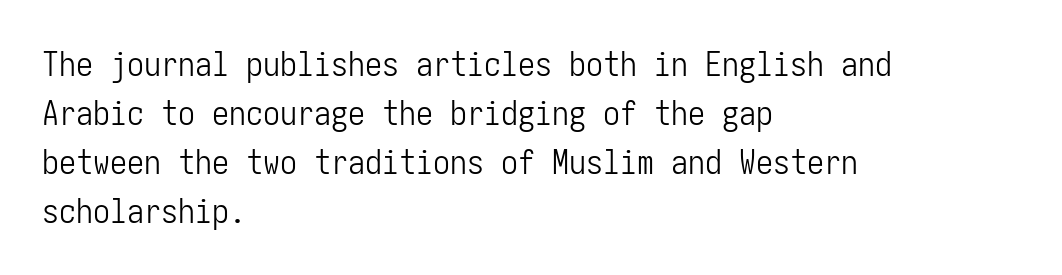
There is no visible air inserted between adjacent glyphs. One glance says typical: line gaps are just what's usual. When letters stand straight like this, we call the style roman or upright. These lines are set flush left with a ragged right edge.
